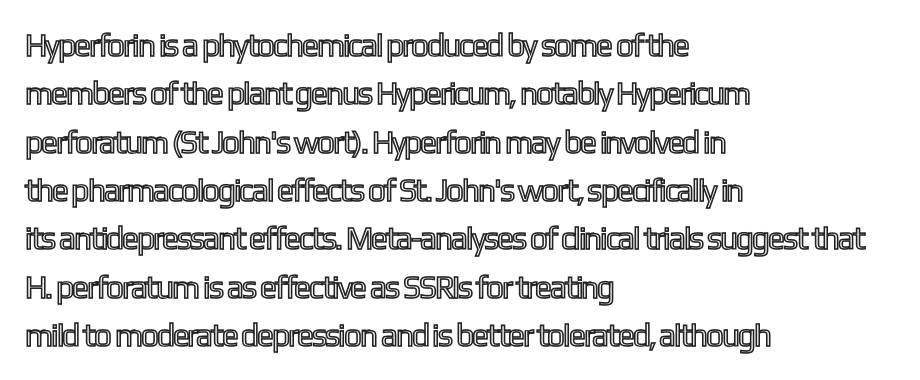
The image shows 32 px condensed type, upright; set left-aligned, normal line spacing (1.51x), normal letter spacing, not underlined; a medium x-height.
